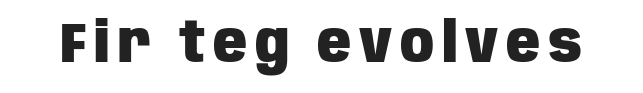
{"serif": "no", "italic": "no", "bold": "yes", "weight": "heavy", "width": "condensed", "stroke_contrast": "low", "x_height": "large", "monospaced": "no", "underline": "no", "glyph_px": 56}
